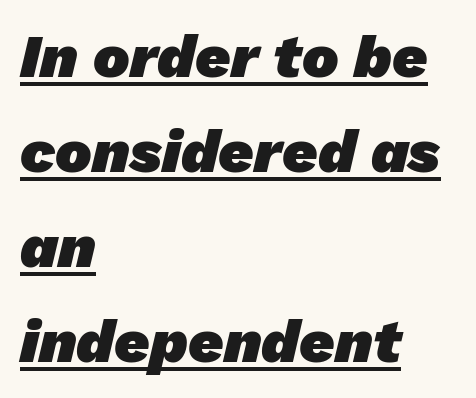
Q: Is the text bold? A: Yes.
Q: Is the typeface a serif or a sans-serif typeface? A: Sans-serif.
Q: Is the text underlined? A: Yes.
Q: How is the paragraph aligned? A: Left-aligned.
Q: Is the spacing between letters normal or unusually wide? A: Normal.
Q: Is the spacing between lines tight, normal or loose? A: Normal.
Q: Width (condensed, normal, or wide)? A: Normal.
Q: Stroke contrast? A: Low.
Q: x-height? A: Medium.
Q: Monospaced? A: No.
